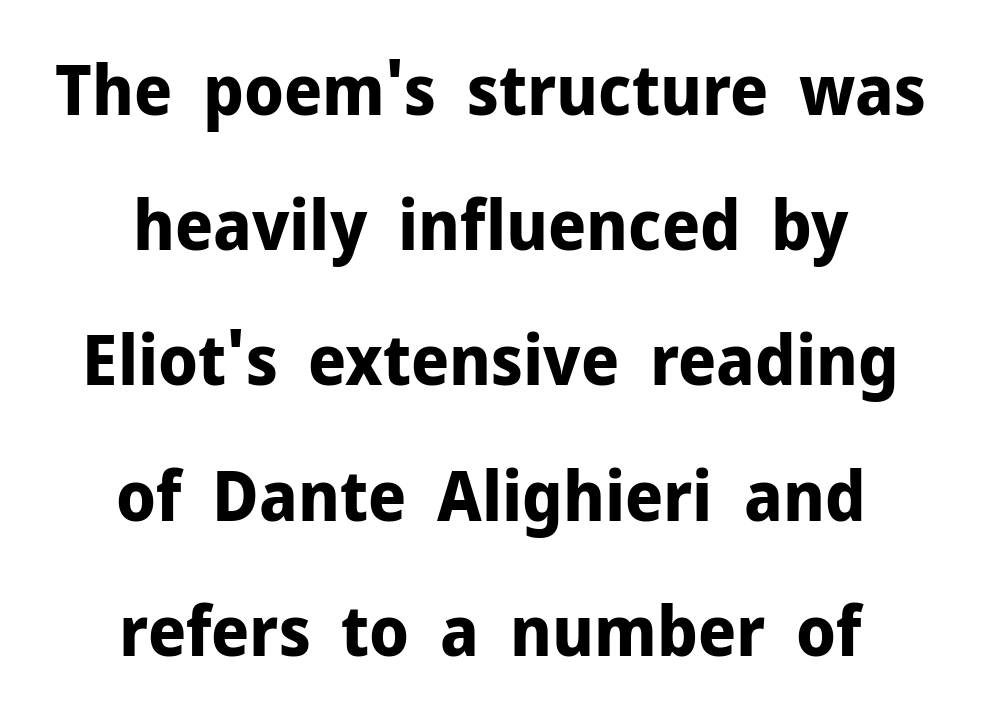
{"serif": "no", "italic": "no", "bold": "yes", "weight": "bold", "width": "normal", "stroke_contrast": "low", "x_height": "medium", "monospaced": "no", "underline": "no", "align": "center", "line_spacing": "loose", "line_spacing_ratio": 1.96, "letter_spacing": "normal", "letter_spacing_em": 0.0, "glyph_px": 69}
